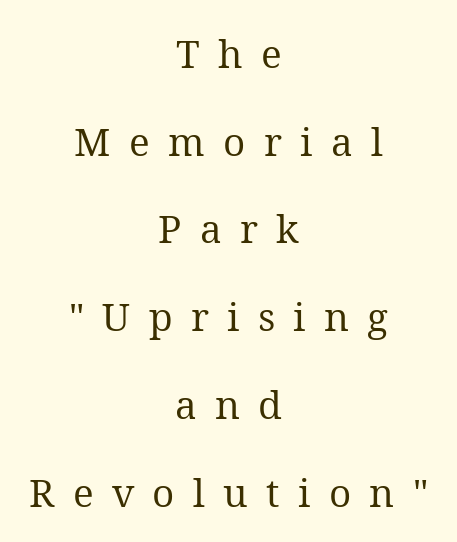
{"serif": "yes", "italic": "no", "bold": "no", "weight": "regular", "width": "normal", "stroke_contrast": "medium", "x_height": "medium", "monospaced": "no", "underline": "no", "align": "center", "line_spacing": "loose", "line_spacing_ratio": 2.25, "letter_spacing": "wide", "letter_spacing_em": 0.47, "glyph_px": 39}
